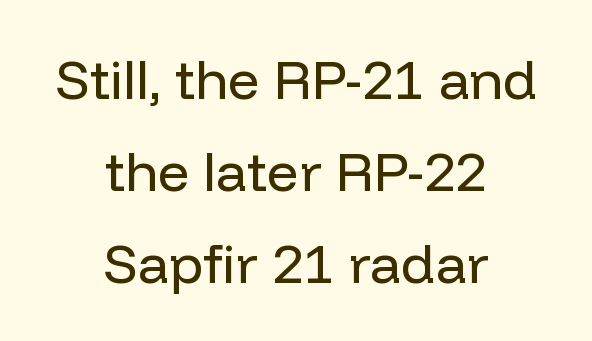
The image shows 55 px regular-weight sans-serif type, upright; set centered, normal line spacing (1.67x), normal letter spacing, not underlined; low stroke contrast and a medium x-height.
